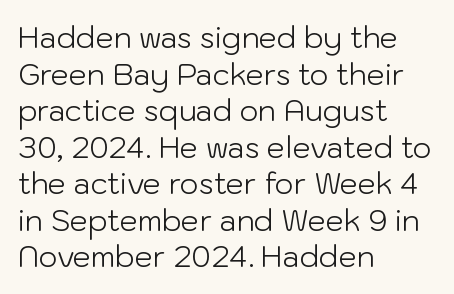
The image shows 29 px light sans-serif type, upright; set left-aligned, normal line spacing (1.26x), normal letter spacing, not underlined; low stroke contrast and a medium x-height.
